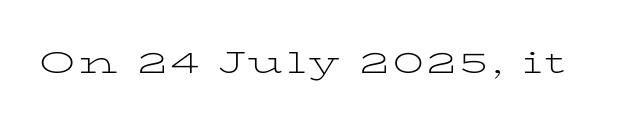
The image shows 30 px light, wide serif type, upright; set not underlined; low stroke contrast and a medium x-height.
